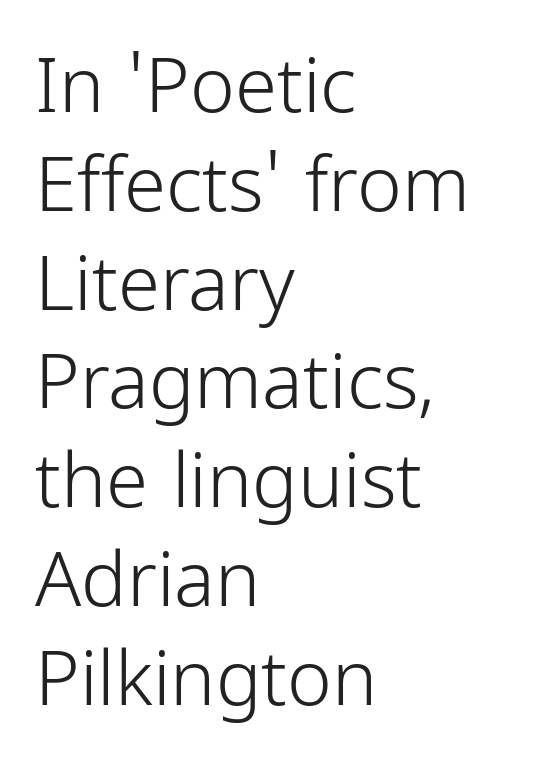
The image shows 76 px light, condensed sans-serif type, upright; set left-aligned, normal line spacing (1.3x), normal letter spacing, not underlined; low stroke contrast and a medium x-height.
